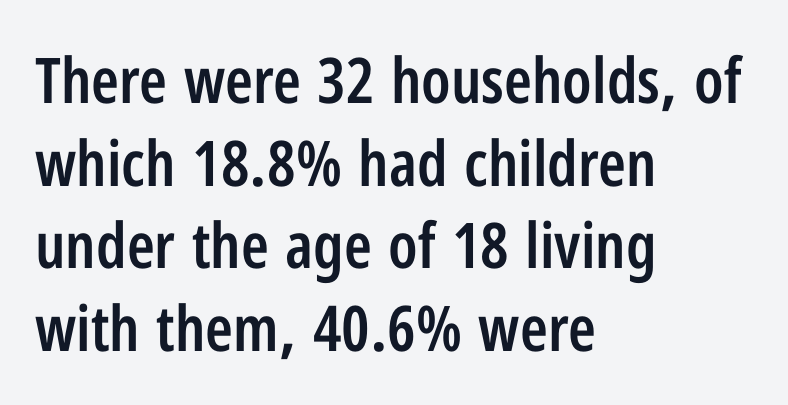
Q: Is the text bold? A: Semi-bold.
Q: Is the text italic (slanted)? A: No, it is upright.
Q: Is the typeface a serif or a sans-serif typeface? A: Sans-serif.
Q: Is the text underlined? A: No.
Q: How is the paragraph aligned? A: Left-aligned.
Q: Is the spacing between letters normal or unusually wide? A: Normal.
Q: Is the spacing between lines tight, normal or loose? A: Normal.
Q: Width (condensed, normal, or wide)? A: Condensed.
Q: Stroke contrast? A: Low.
Q: x-height? A: Medium.
Q: Monospaced? A: No.
